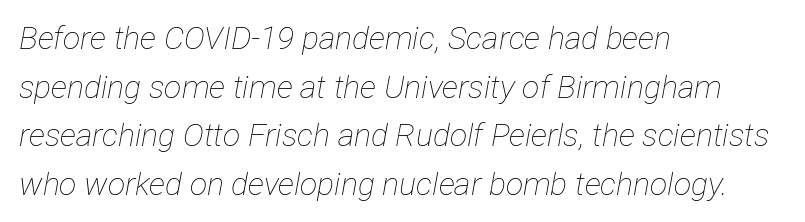
Q: Is the text bold? A: No.
Q: Is the text italic (slanted)? A: Yes, it leans right by about 12 degrees.
Q: Is the text underlined? A: No.
Q: How is the paragraph aligned? A: Left-aligned.
Q: Is the spacing between letters normal or unusually wide? A: Normal.
Q: Is the spacing between lines tight, normal or loose? A: Normal.
Q: Width (condensed, normal, or wide)? A: Condensed.
Q: Stroke contrast? A: Low.
Q: x-height? A: Medium.
Q: Monospaced? A: No.
